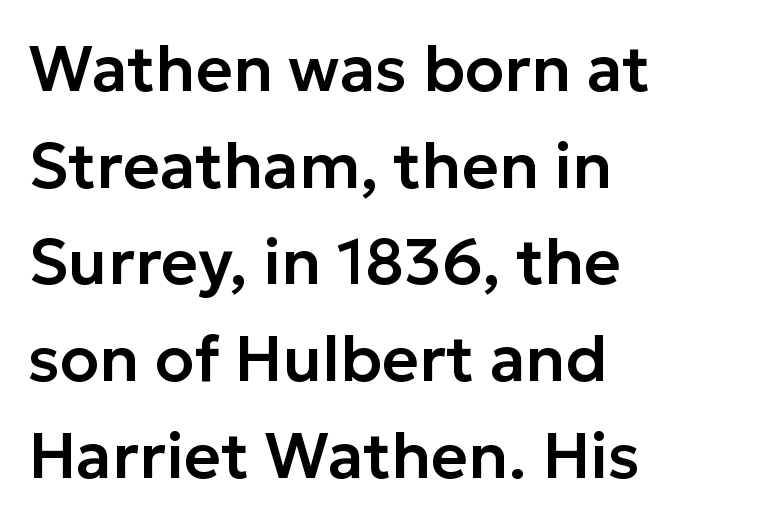
{"serif": "no", "italic": "no", "width": "normal", "stroke_contrast": "low", "x_height": "medium", "monospaced": "no", "underline": "no", "align": "left", "line_spacing": "normal", "line_spacing_ratio": 1.51, "letter_spacing": "normal", "letter_spacing_em": 0.0, "glyph_px": 64}
